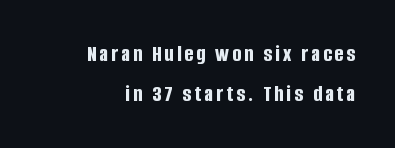
Q: Is the text bold? A: Yes.
Q: Is the text italic (slanted)? A: No, it is upright.
Q: Is the text underlined? A: No.
